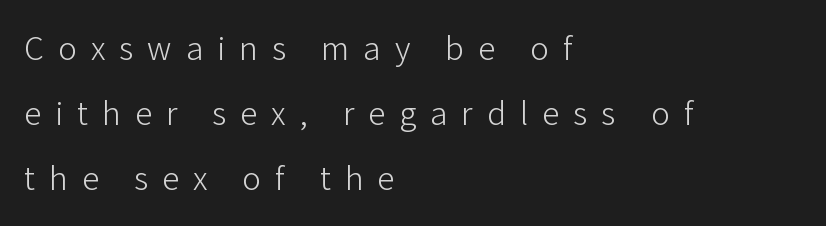
The image shows 35 px light sans-serif type, upright; set left-aligned, line spacing 1.86x, unusually wide letter spacing (+0.4 em), not underlined; low stroke contrast and a medium x-height.
